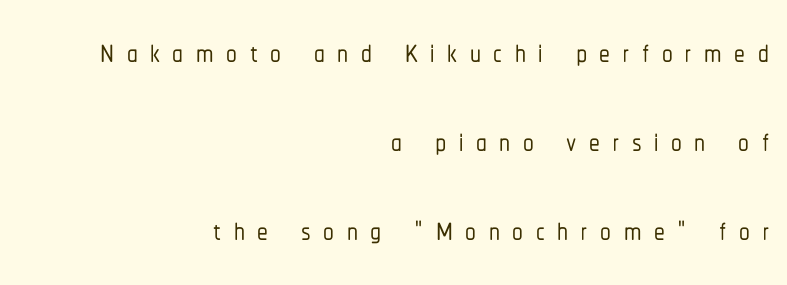
Q: Is the text italic (slanted)? A: No, it is upright.
Q: Is the typeface a serif or a sans-serif typeface? A: Sans-serif.
Q: Is the text underlined? A: No.
Q: How is the paragraph aligned? A: Right-aligned.
Q: Is the spacing between letters normal or unusually wide? A: Unusually wide.
Q: Is the spacing between lines tight, normal or loose? A: Loose.
Q: Width (condensed, normal, or wide)? A: Condensed.
Q: Stroke contrast? A: Low.
Q: x-height? A: Medium.
Q: Monospaced? A: No.
